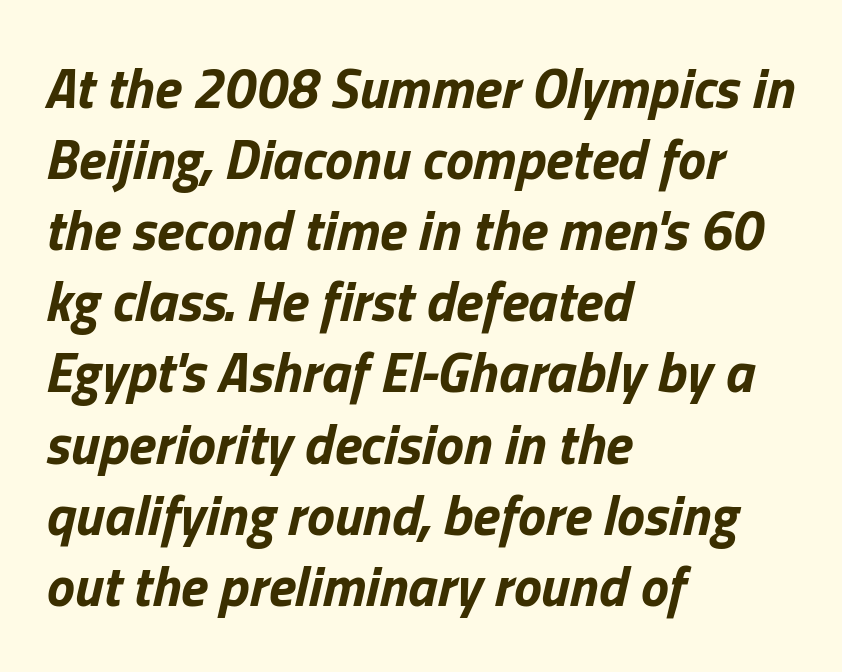
{"italic": "yes", "lean": "right", "slant_degrees": 13, "bold": "yes", "weight": "bold", "width": "normal", "stroke_contrast": "low", "x_height": "medium", "monospaced": "no", "underline": "no", "align": "left", "line_spacing": "normal", "line_spacing_ratio": 1.27, "letter_spacing": "normal", "letter_spacing_em": 0.0, "glyph_px": 56}
